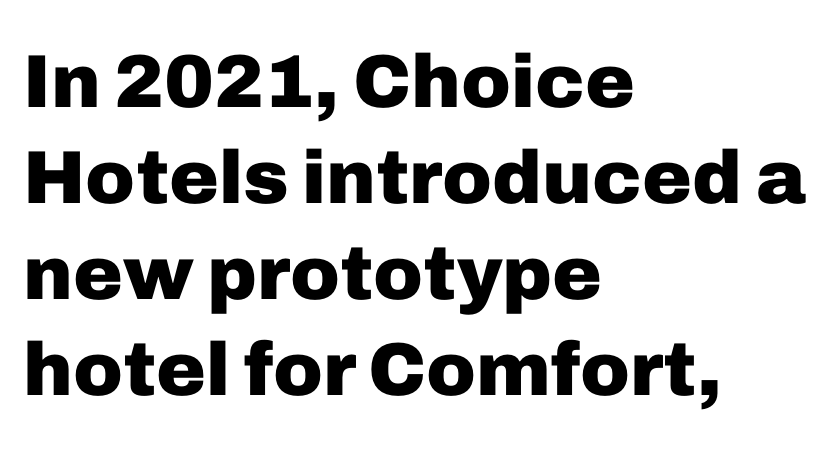
Q: Is the text bold? A: Yes.
Q: Is the text italic (slanted)? A: No, it is upright.
Q: Is the typeface a serif or a sans-serif typeface? A: Sans-serif.
Q: Is the text underlined? A: No.
Q: How is the paragraph aligned? A: Left-aligned.
Q: Is the spacing between letters normal or unusually wide? A: Normal.
Q: Is the spacing between lines tight, normal or loose? A: Normal.
Q: Width (condensed, normal, or wide)? A: Normal.
Q: Stroke contrast? A: Low.
Q: x-height? A: Medium.
Q: Monospaced? A: No.
